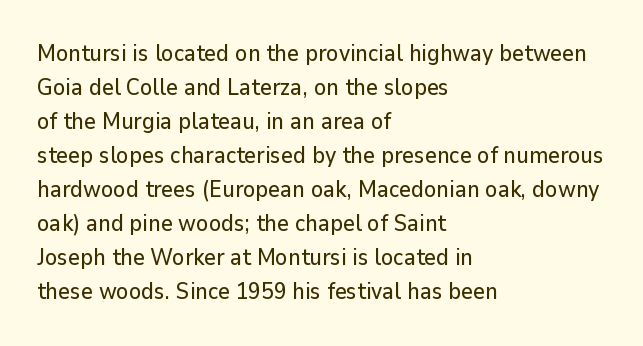
{"italic": "no", "underline": "no", "align": "left", "line_spacing": "normal", "line_spacing_ratio": 1.48, "letter_spacing": "normal", "letter_spacing_em": 0.0, "glyph_px": 23}
